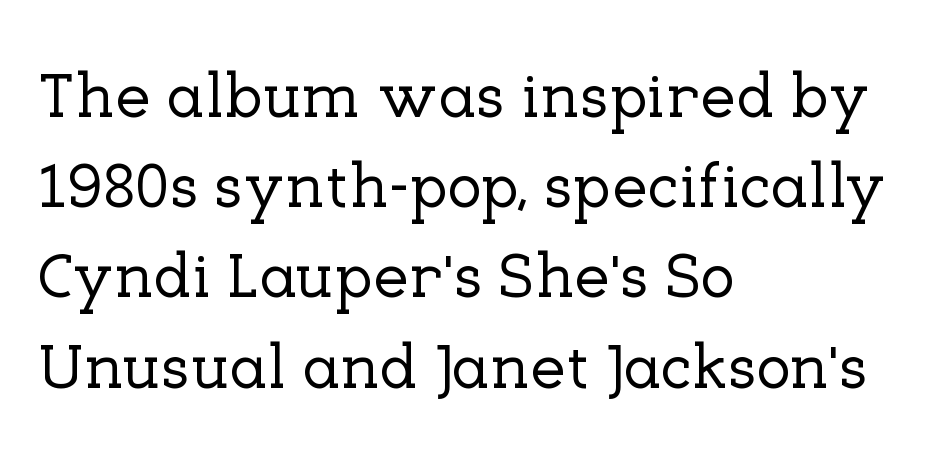
Look at the tracking — it's just the regular setting, nothing added. This block has exactly the height ordinary leading produces. You could not count columns in this text — the font is proportionally spaced. Nobody drew a line under any word here. Reading down the block, your eye returns to a fixed left position each line. When letters stand straight like this, we call the style roman or upright.
